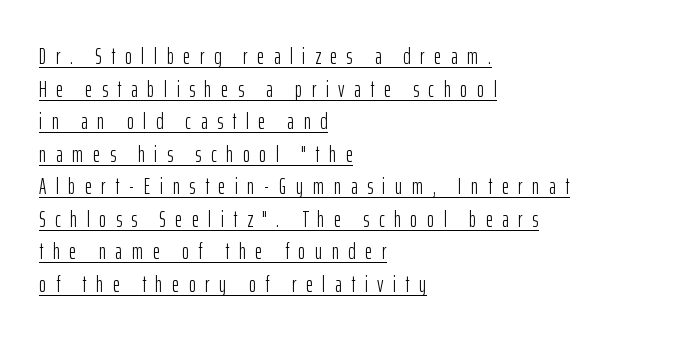
Q: Is the text bold? A: No.
Q: Is the text italic (slanted)? A: No, it is upright.
Q: Is the text underlined? A: Yes.
Q: How is the paragraph aligned? A: Left-aligned.
Q: Is the spacing between letters normal or unusually wide? A: Unusually wide.
Q: Is the spacing between lines tight, normal or loose? A: Normal.
